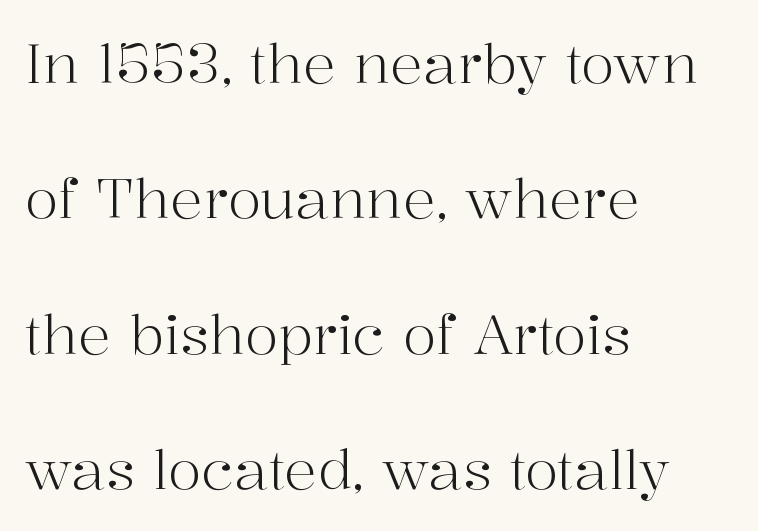
The image shows 55 px light serif type, upright; set left-aligned, loose line spacing (2.46x), normal letter spacing, not underlined; high stroke contrast and a medium x-height.
